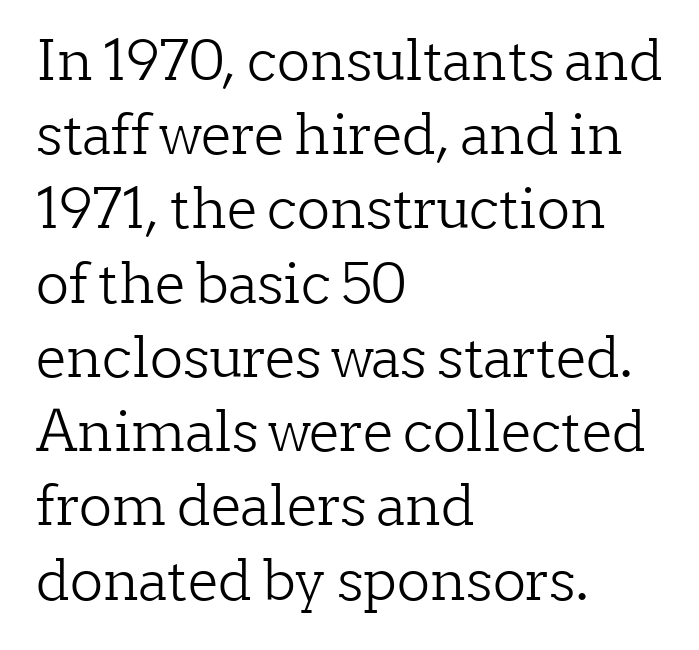
Observe the ordinary spacing: letters are neighbours, not strangers. Horizontal bands of white between lines are of average thickness. Beneath every word, the page is bare. Do the characters align in a grid? No, the font is proportional. Each stroke keeps to a modest, everyday thickness or less.
